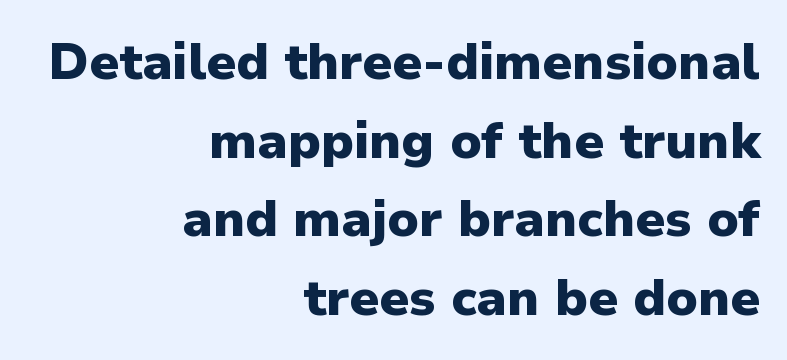
The image shows 51 px heavy sans-serif type, upright; set right-aligned, normal line spacing (1.54x), normal letter spacing, not underlined; low stroke contrast and a medium x-height.
